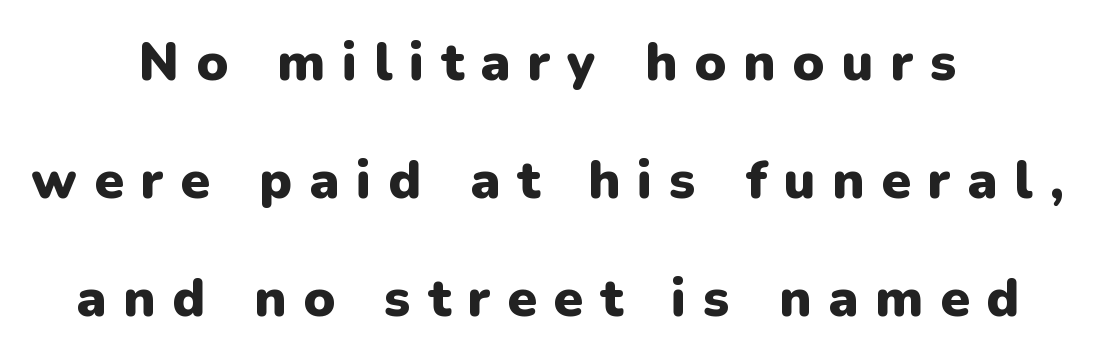
{"serif": "no", "italic": "no", "bold": "yes", "weight": "heavy", "width": "normal", "stroke_contrast": "low", "x_height": "medium", "monospaced": "no", "underline": "no", "align": "center", "line_spacing": "loose", "line_spacing_ratio": 2.23, "letter_spacing": "wide", "letter_spacing_em": 0.32, "glyph_px": 53}
